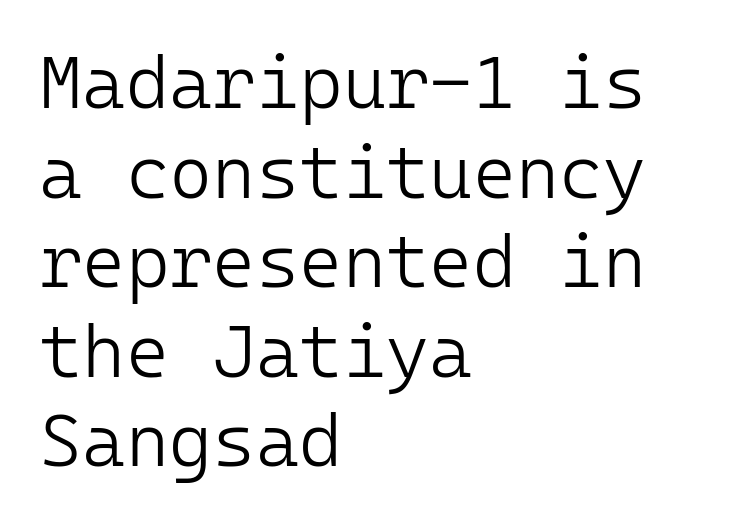
Q: Is the text bold? A: No.
Q: Is the text italic (slanted)? A: No, it is upright.
Q: Is the typeface a serif or a sans-serif typeface? A: Sans-serif.
Q: Is the text underlined? A: No.
Q: How is the paragraph aligned? A: Left-aligned.
Q: Is the spacing between letters normal or unusually wide? A: Normal.
Q: Width (condensed, normal, or wide)? A: Normal.
Q: Stroke contrast? A: Low.
Q: x-height? A: Medium.
Q: Monospaced? A: Yes.
